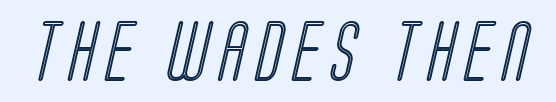
Q: Is the text underlined? A: No.
Q: Width (condensed, normal, or wide)? A: Condensed.
Q: x-height? A: Large.
Q: Monospaced? A: No.
